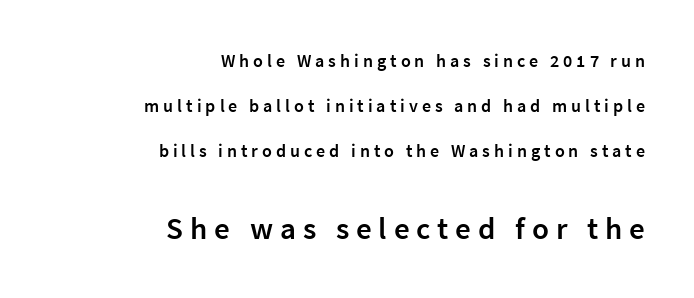
Q: Is the text bold? A: Semi-bold.
Q: Is the text italic (slanted)? A: No, it is upright.
Q: Is the typeface a serif or a sans-serif typeface? A: Sans-serif.
Q: Is the text underlined? A: No.
Q: How is the paragraph aligned? A: Right-aligned.
Q: Is the spacing between letters normal or unusually wide? A: Unusually wide.
Q: Is the spacing between lines tight, normal or loose? A: Loose.
Q: Which block of text is set in a larger size, the first (top) or the second (bottom)? A: The second (bottom) one.
Q: Width (condensed, normal, or wide)? A: Normal.
Q: Stroke contrast? A: Low.
Q: x-height? A: Medium.
Q: Monospaced? A: No.
